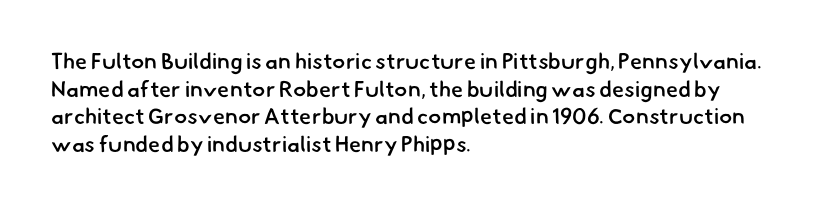
The image shows 22 px text type; set left-aligned, normal line spacing (1.26x), normal letter spacing, not underlined.
